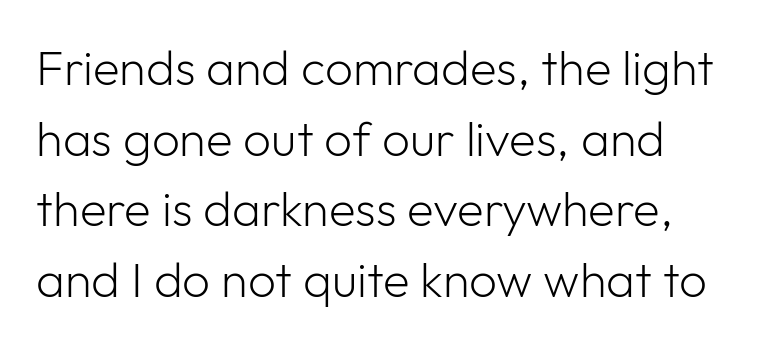
{"serif": "no", "italic": "no", "bold": "no", "weight": "light", "width": "normal", "stroke_contrast": "low", "x_height": "medium", "monospaced": "no", "underline": "no", "line_spacing": "normal", "line_spacing_ratio": 1.44, "letter_spacing": "normal", "letter_spacing_em": 0.0, "glyph_px": 49}
